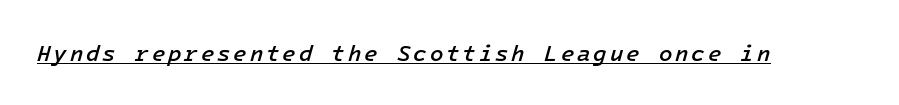
Q: Is the text bold? A: Semi-bold.
Q: Is the text italic (slanted)? A: Yes, it leans right by about 16 degrees.
Q: Is the text underlined? A: Yes.
